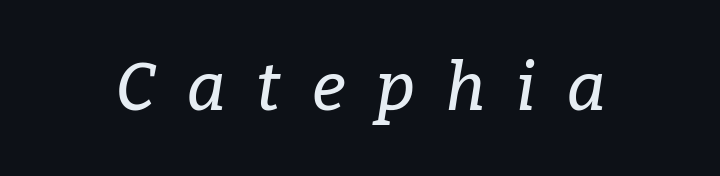
The image shows 66 px serif type, italic (leaning right); set unusually wide letter spacing (+0.47 em), not underlined; low stroke contrast and a medium x-height.
